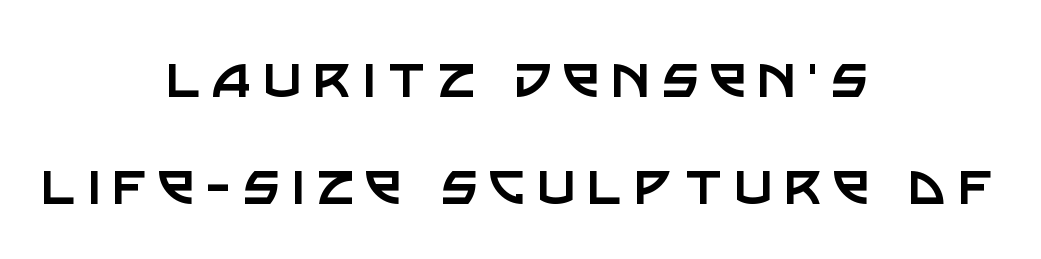
A centered setting, common on invitations and titles, is used for this passage. Nope, not italic — everything's standing straight. Plain, unruled lines of type. Proportional: the letters do not fall into vertical columns. A quiet, ordinary-to-light weight characterises the typeface. Grotesque or geometric, the face here clearly has no serifs.
